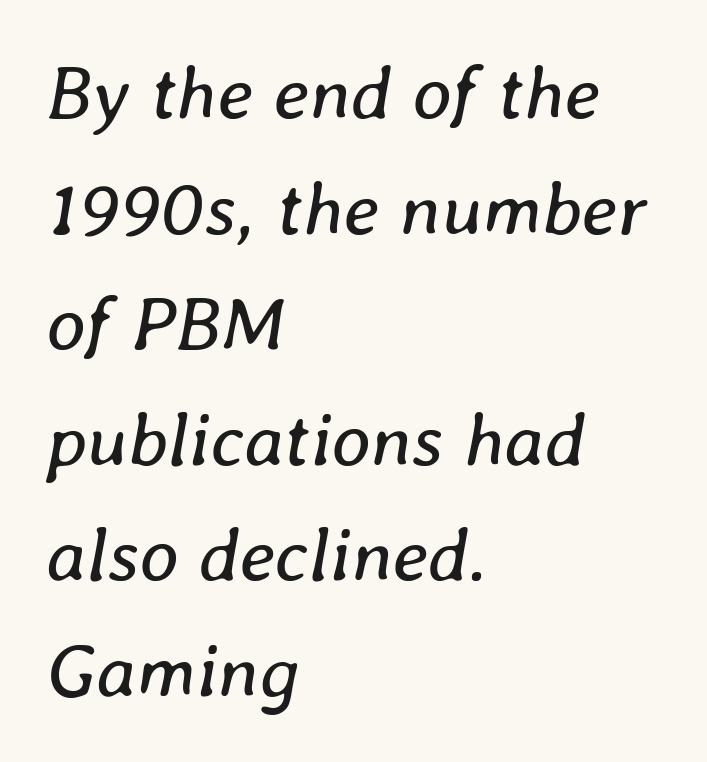
{"italic": "yes", "lean": "right", "slant_degrees": 8, "bold": "no", "weight": "regular", "width": "normal", "stroke_contrast": "low", "x_height": "medium", "monospaced": "no", "underline": "no", "align": "left", "line_spacing": "normal", "line_spacing_ratio": 1.52, "letter_spacing": "normal", "letter_spacing_em": 0.0, "glyph_px": 76}
